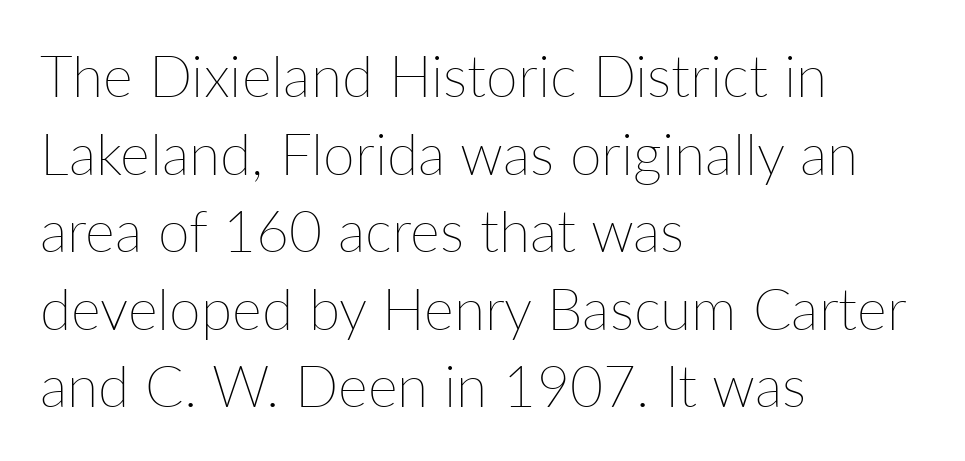
Tracking here is standard; glyphs follow each other at the usual distance. Is this a fixed-width face? No — the glyphs have proportional, varying widths. Regular leading. Glance below the letters and you will spot only blank space. No extra ink here — the face is not bold.
